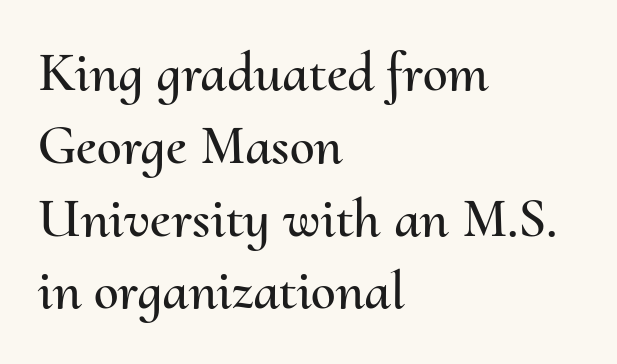
The passage shown is typed in a proportional face where columns would drift. The gaps between neighbouring characters are ordinary and unremarkable. These lines are set flush left with a ragged right edge. The space directly below the letters is spotless.
